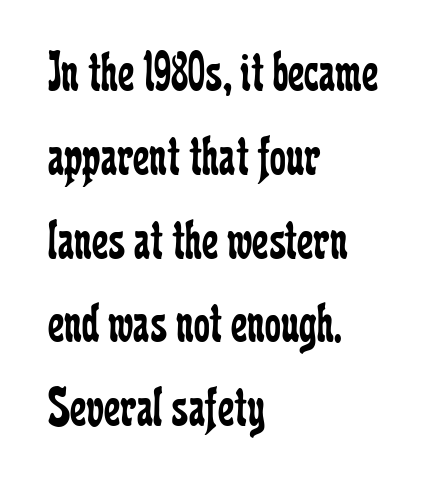
The image shows 57 px regular-weight, condensed serif type, upright; set left-aligned, normal line spacing (1.47x), normal letter spacing, not underlined; low stroke contrast and a medium x-height.
